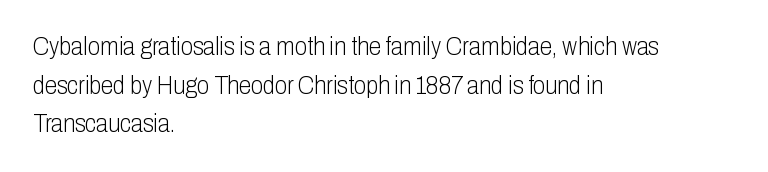
{"italic": "no", "bold": "no", "underline": "no", "align": "left", "line_spacing": "normal", "line_spacing_ratio": 1.55, "letter_spacing": "normal", "letter_spacing_em": 0.0, "glyph_px": 25}
